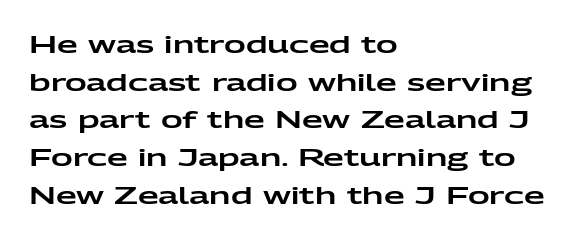
Q: Is the text italic (slanted)? A: No, it is upright.
Q: Is the text underlined? A: No.
Q: How is the paragraph aligned? A: Left-aligned.
Q: Is the spacing between letters normal or unusually wide? A: Normal.
Q: Is the spacing between lines tight, normal or loose? A: Normal.
